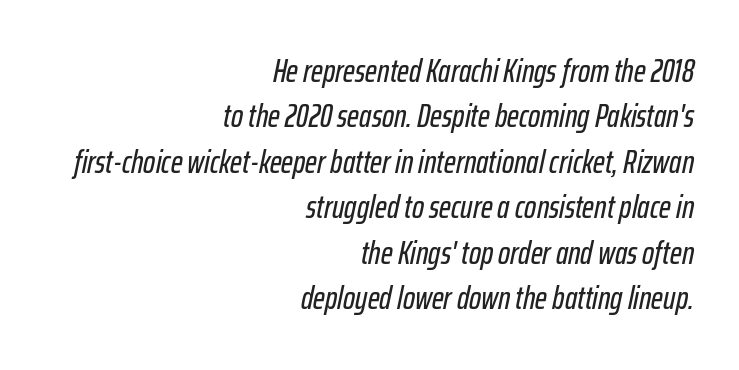
{"italic": "yes", "lean": "right", "slant_degrees": 12, "width": "condensed", "stroke_contrast": "low", "x_height": "medium", "monospaced": "no", "underline": "no", "align": "right", "line_spacing": "normal", "line_spacing_ratio": 1.42, "letter_spacing": "normal", "letter_spacing_em": 0.0, "glyph_px": 32}
